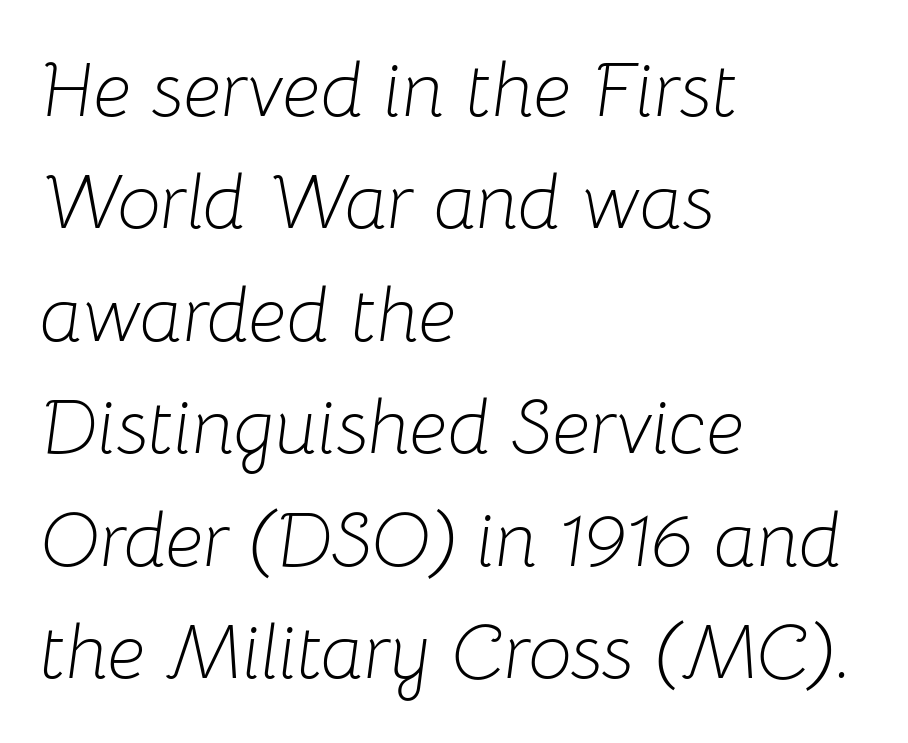
Q: Is the text bold? A: No.
Q: Is the text italic (slanted)? A: Yes, it leans right by about 8 degrees.
Q: Is the text underlined? A: No.
Q: How is the paragraph aligned? A: Left-aligned.
Q: Is the spacing between letters normal or unusually wide? A: Normal.
Q: Is the spacing between lines tight, normal or loose? A: Normal.
Q: Width (condensed, normal, or wide)? A: Normal.
Q: Stroke contrast? A: Low.
Q: x-height? A: Medium.
Q: Monospaced? A: No.
